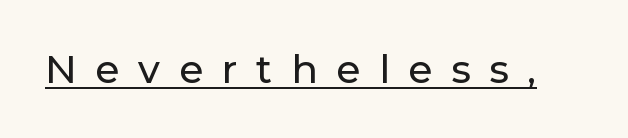
Look at the tracking — it's clearly loosened, letters drifting apart. Does the type have serifs? No, each stem ends abruptly. Underlining? Definitely there. The face used here is proportionally spaced, like ordinary book or web type. Does the lettering tilt? It doesn't — this is upright.
